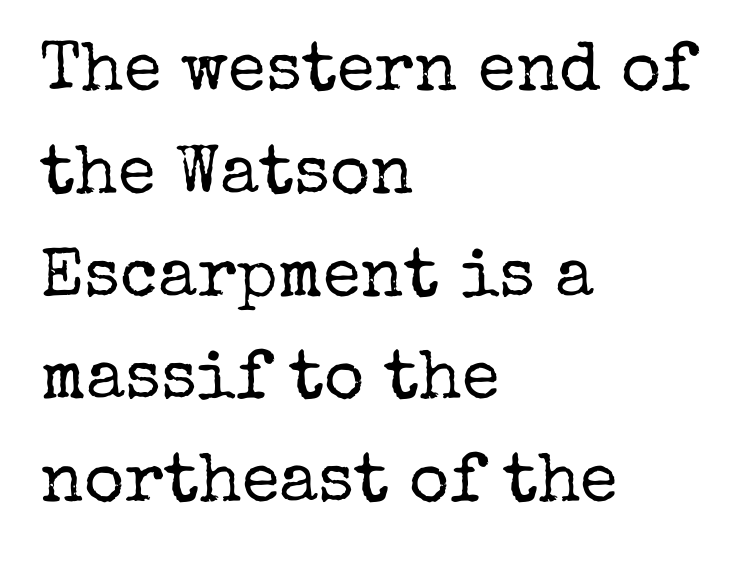
Q: Is the text bold? A: No.
Q: Is the text italic (slanted)? A: No, it is upright.
Q: Is the typeface a serif or a sans-serif typeface? A: Serif.
Q: Is the text underlined? A: No.
Q: How is the paragraph aligned? A: Left-aligned.
Q: Is the spacing between letters normal or unusually wide? A: Normal.
Q: Is the spacing between lines tight, normal or loose? A: Normal.
Q: Width (condensed, normal, or wide)? A: Normal.
Q: Stroke contrast? A: Low.
Q: x-height? A: Medium.
Q: Monospaced? A: No.
